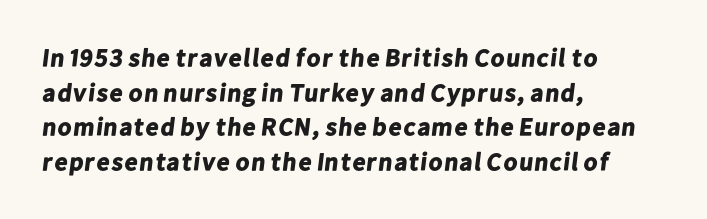
Q: Is the text bold? A: Yes.
Q: Is the text underlined? A: No.
Q: How is the paragraph aligned? A: Left-aligned.
Q: Is the spacing between letters normal or unusually wide? A: Normal.
Q: Is the spacing between lines tight, normal or loose? A: Normal.
